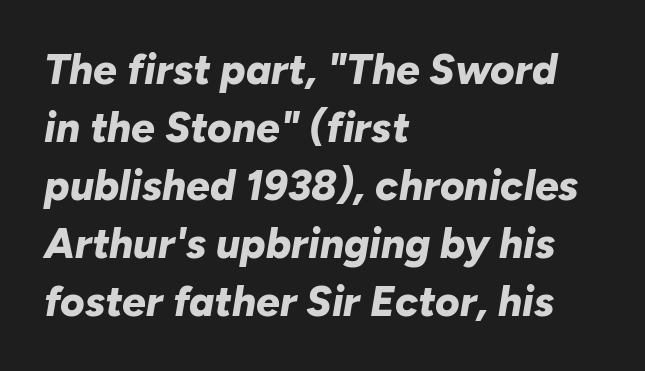
Q: Is the text bold? A: Yes.
Q: Is the text italic (slanted)? A: Yes, it leans right by about 10 degrees.
Q: Is the text underlined? A: No.
Q: How is the paragraph aligned? A: Left-aligned.
Q: Is the spacing between letters normal or unusually wide? A: Normal.
Q: Is the spacing between lines tight, normal or loose? A: Normal.
Q: Width (condensed, normal, or wide)? A: Normal.
Q: Stroke contrast? A: Low.
Q: x-height? A: Medium.
Q: Monospaced? A: No.
